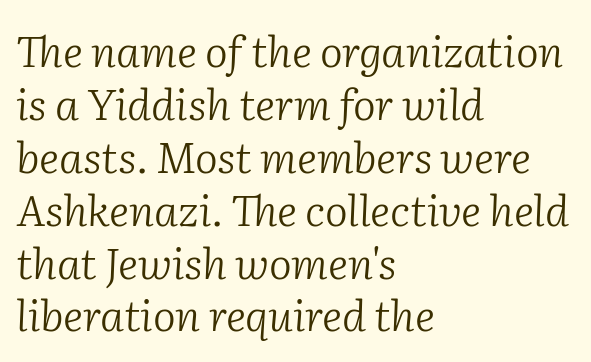
The compositor pushed each line to the left boundary. Compared with ordinary roman type, these characters are visibly tilted. A quiet, ordinary-to-light weight characterises the typeface. Spacing between characters is what you'd get straight out of the box. Honestly, there is no underline to notice here at all.
